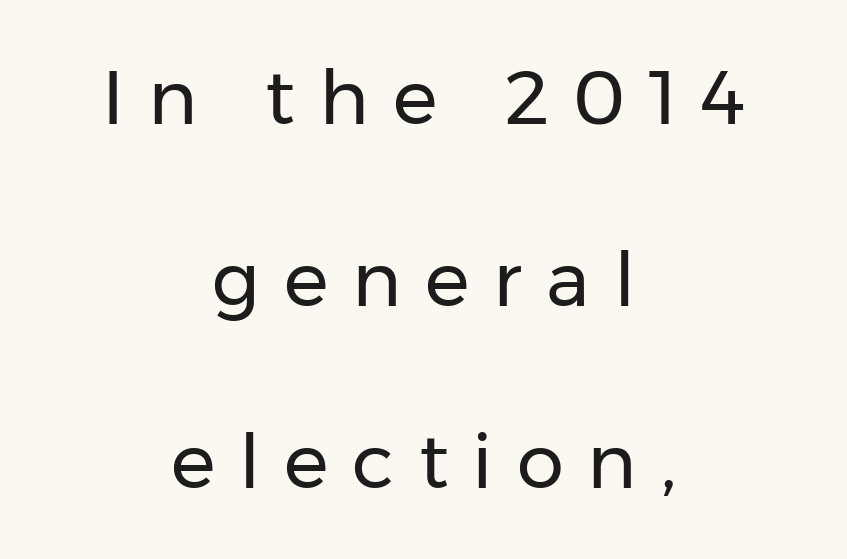
{"serif": "no", "italic": "no", "bold": "no", "weight": "regular", "width": "normal", "stroke_contrast": "low", "x_height": "medium", "monospaced": "no", "underline": "no", "align": "center", "line_spacing": "loose", "line_spacing_ratio": 2.43, "letter_spacing": "wide", "letter_spacing_em": 0.32, "glyph_px": 75}
